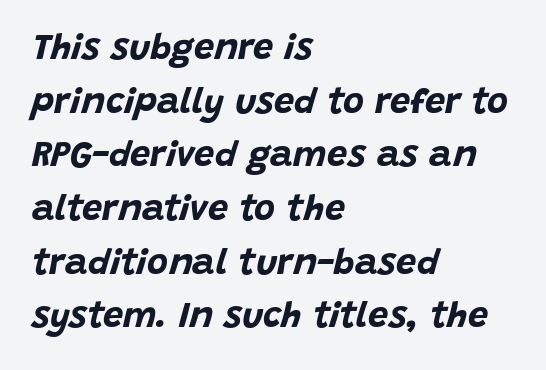
The image shows 36 px bold type, italic (leaning right); set left-aligned, normal line spacing (1.49x), normal letter spacing, not underlined; low stroke contrast and a large x-height.
